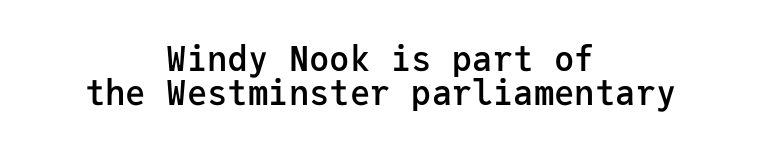
The image shows 34 px semibold sans-serif type, upright, monospaced; set centered, tight line spacing (1.0x), normal letter spacing, not underlined; low stroke contrast and a medium x-height.
